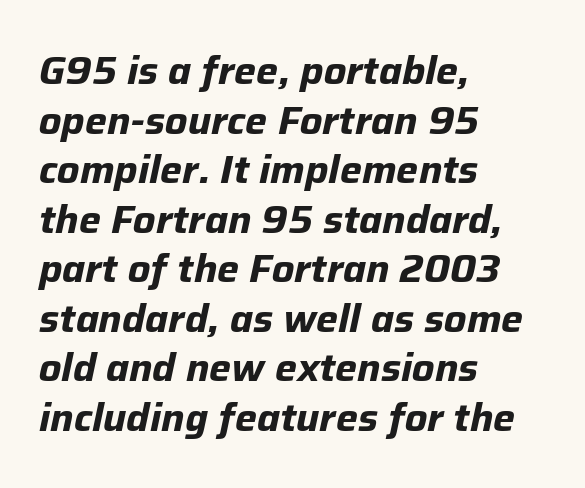
The image shows 39 px bold type, italic (leaning right); set left-aligned, normal line spacing (1.27x), normal letter spacing, not underlined; low stroke contrast and a medium x-height.
